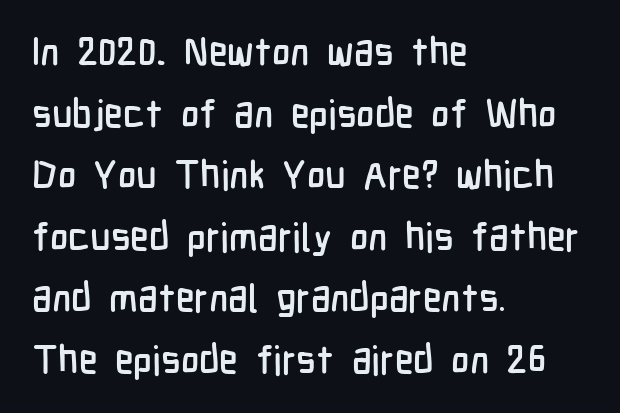
{"serif": "no", "italic": "no", "width": "condensed", "stroke_contrast": "low", "x_height": "medium", "monospaced": "no", "underline": "no", "align": "left", "line_spacing": "normal", "line_spacing_ratio": 1.58, "letter_spacing": "normal", "letter_spacing_em": 0.0, "glyph_px": 39}
